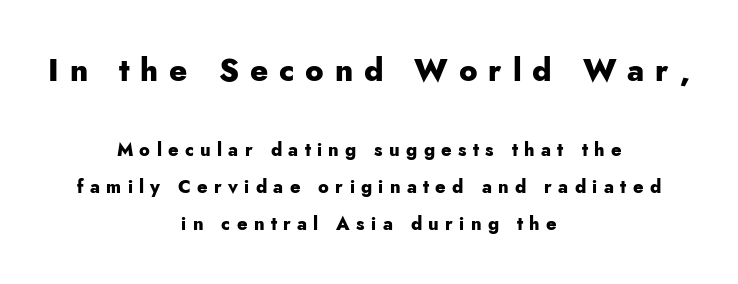
The lines are spread far apart with generous leading. Glance below the letters and you will spot only blank space. Look at the tracking — it's clearly loosened, letters drifting apart. Italic: no, the glyphs are upright roman.
